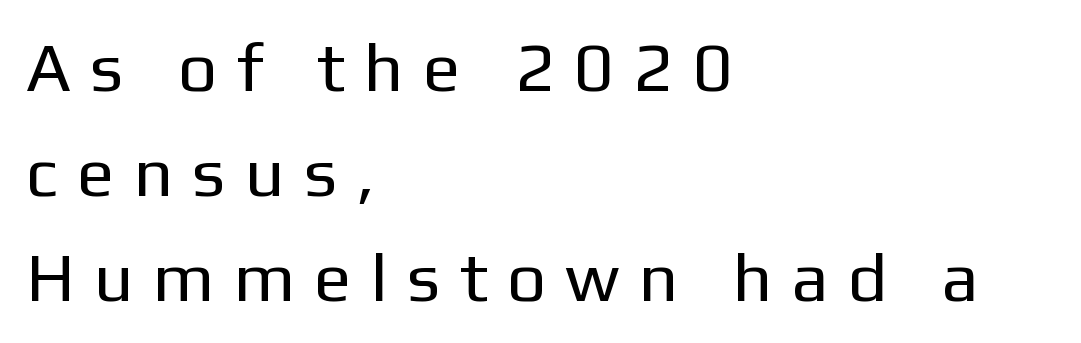
{"serif": "no", "italic": "no", "bold": "no", "weight": "regular", "width": "normal", "stroke_contrast": "low", "x_height": "medium", "monospaced": "no", "underline": "no", "align": "left", "line_spacing": "normal", "line_spacing_ratio": 1.52, "letter_spacing": "wide", "letter_spacing_em": 0.28, "glyph_px": 69}
